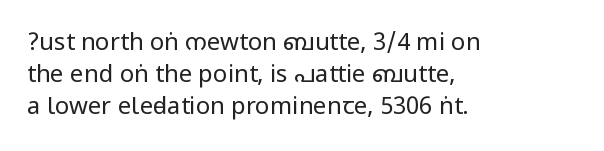
The image shows 24 px text type, upright; set left-aligned, normal line spacing (1.33x), normal letter spacing, not underlined.
